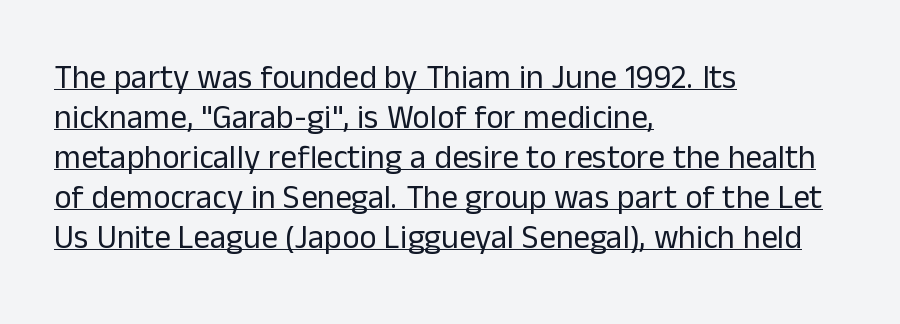
{"serif": "no", "italic": "no", "bold": "no", "weight": "regular", "width": "normal", "stroke_contrast": "low", "x_height": "medium", "monospaced": "no", "underline": "yes", "align": "left", "line_spacing_ratio": 1.21, "letter_spacing": "normal", "letter_spacing_em": 0.0, "glyph_px": 33}
